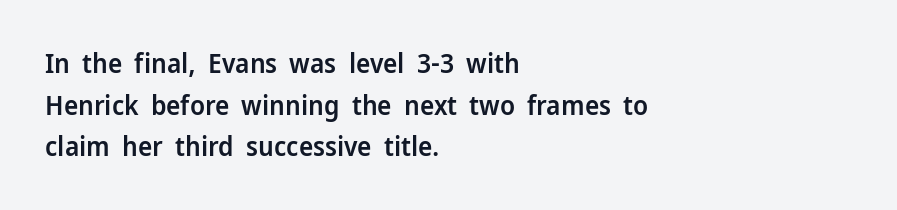
{"italic": "no", "bold": "semi", "underline": "no", "align": "left", "line_spacing": "normal", "line_spacing_ratio": 1.54, "letter_spacing": "normal", "letter_spacing_em": 0.0, "glyph_px": 27}
